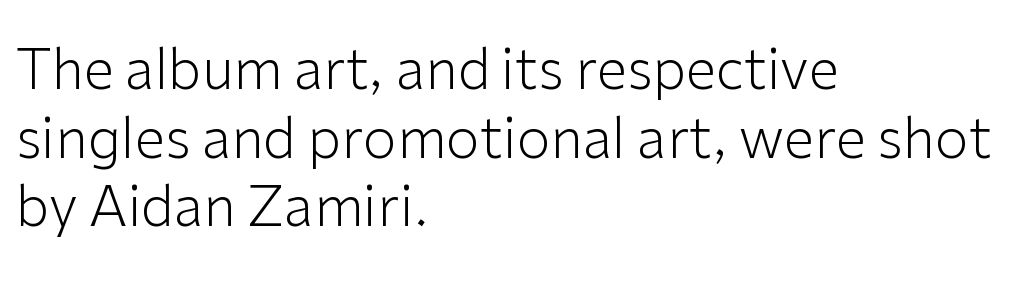
{"serif": "no", "italic": "no", "bold": "no", "weight": "light", "width": "normal", "stroke_contrast": "low", "x_height": "medium", "monospaced": "no", "underline": "no", "align": "left", "line_spacing": "normal", "line_spacing_ratio": 1.25, "letter_spacing": "normal", "letter_spacing_em": 0.0, "glyph_px": 55}
